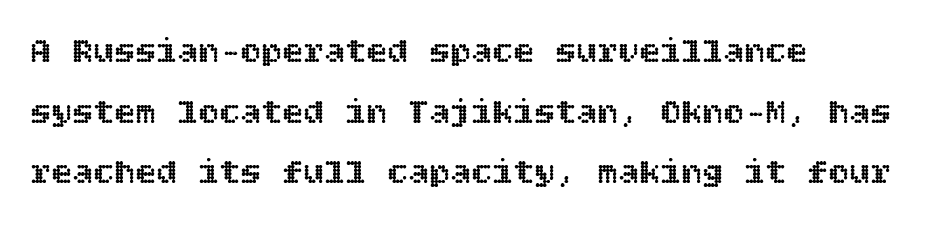
Q: Is the text italic (slanted)? A: No, it is upright.
Q: Is the text underlined? A: No.
Q: How is the paragraph aligned? A: Left-aligned.
Q: Is the spacing between letters normal or unusually wide? A: Normal.
Q: Width (condensed, normal, or wide)? A: Normal.
Q: x-height? A: Large.
